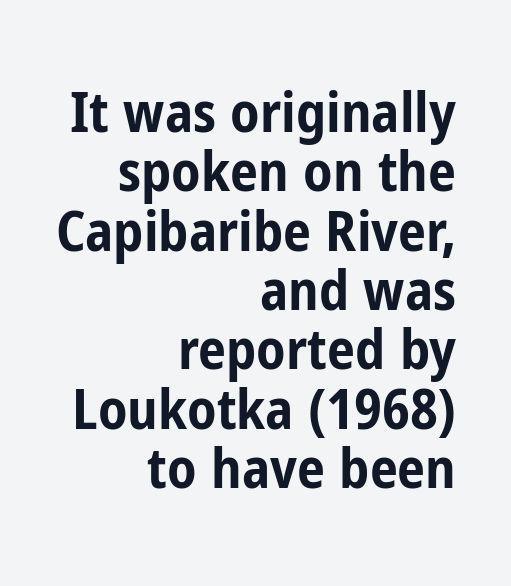
{"serif": "no", "italic": "no", "bold": "yes", "weight": "bold", "width": "condensed", "stroke_contrast": "low", "x_height": "medium", "monospaced": "no", "underline": "no", "align": "right", "line_spacing": "tight", "line_spacing_ratio": 1.06, "letter_spacing": "normal", "letter_spacing_em": 0.0, "glyph_px": 56}
